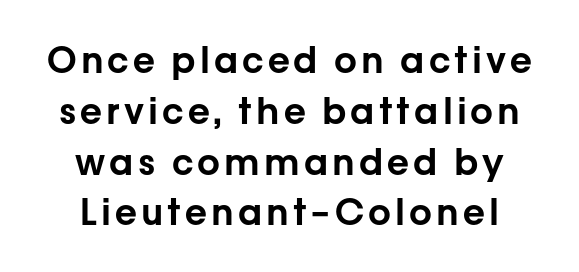
{"serif": "no", "italic": "no", "width": "normal", "stroke_contrast": "low", "x_height": "medium", "monospaced": "no", "underline": "no", "line_spacing": "normal", "line_spacing_ratio": 1.41, "glyph_px": 36}
